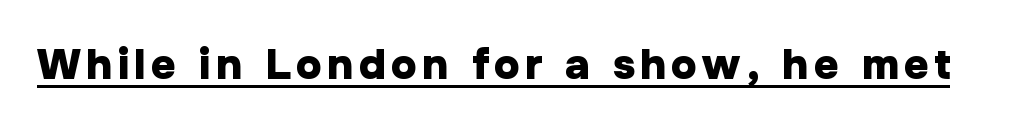
The image shows 43 px heavy sans-serif type, upright; set underlined; low stroke contrast and a medium x-height.
